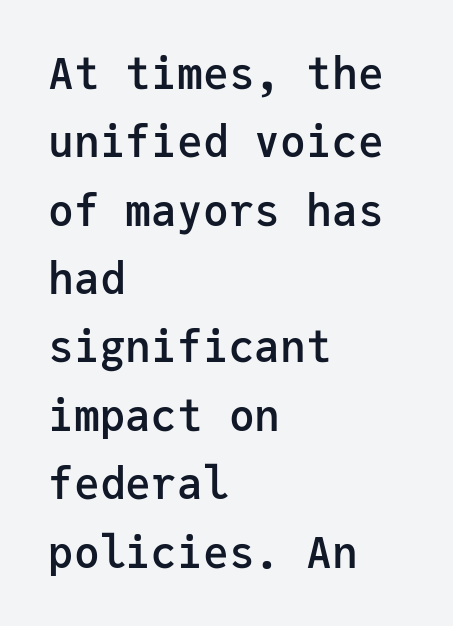
{"serif": "no", "italic": "no", "bold": "semi", "weight": "semibold", "width": "normal", "stroke_contrast": "low", "x_height": "medium", "monospaced": "yes", "underline": "no", "align": "left", "line_spacing": "normal", "line_spacing_ratio": 1.59, "letter_spacing": "normal", "letter_spacing_em": 0.0, "glyph_px": 43}
